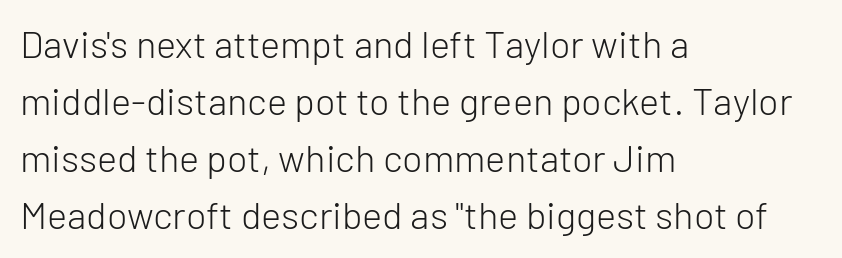
A normal amount of white space separates one row of letters from the next. The lettering holds an erect, upright posture throughout. Any mark beneath the type? The region is blank. Each word holds together tightly as a unit, with standard inter-letter gaps. Think of a printed novel: that variable character pitch is what you see here.
